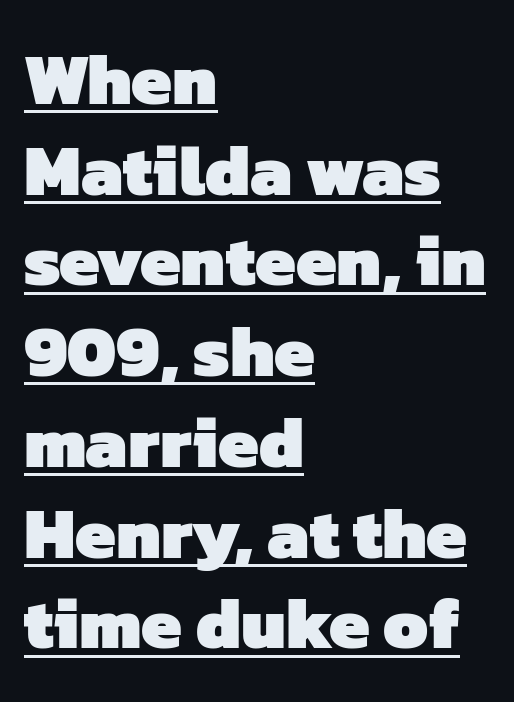
The image shows 72 px heavy sans-serif type; set left-aligned, normal line spacing (1.26x), normal letter spacing, underlined; low stroke contrast and a medium x-height.
